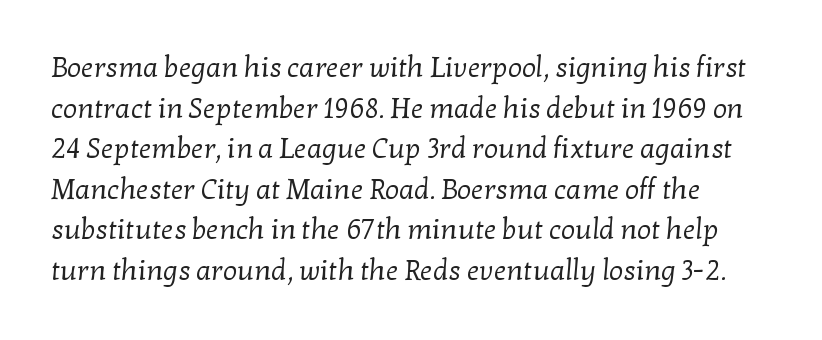
The image shows 28 px regular-weight serif type; set normal line spacing (1.45x), normal letter spacing, not underlined; low stroke contrast and a medium x-height.
